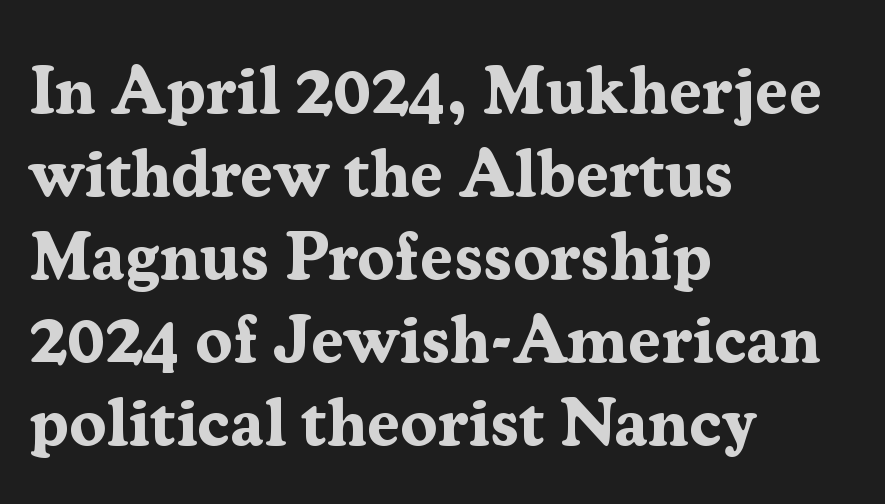
Think of a printed novel: that variable character pitch is what you see here. These lines are set flush left with a ragged right edge. You can tell it's not italic because the verticals are truly vertical. The text was rendered using a seriffed face with decorative stroke endings. Decoration check: the copy has no underline.
